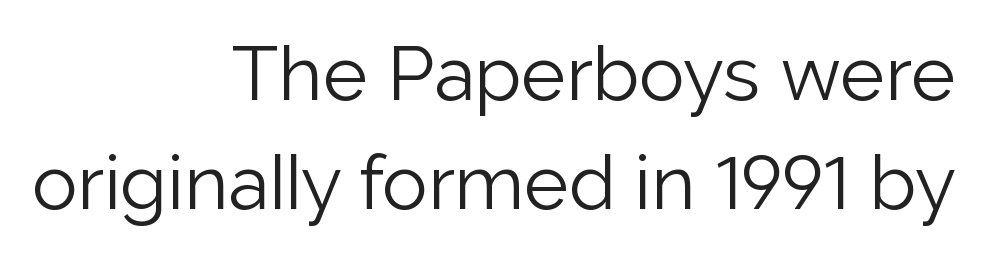
{"serif": "no", "italic": "no", "bold": "no", "weight": "light", "width": "normal", "stroke_contrast": "low", "x_height": "medium", "monospaced": "no", "underline": "no", "align": "right", "line_spacing": "normal", "line_spacing_ratio": 1.44, "letter_spacing": "normal", "letter_spacing_em": 0.0, "glyph_px": 76}
